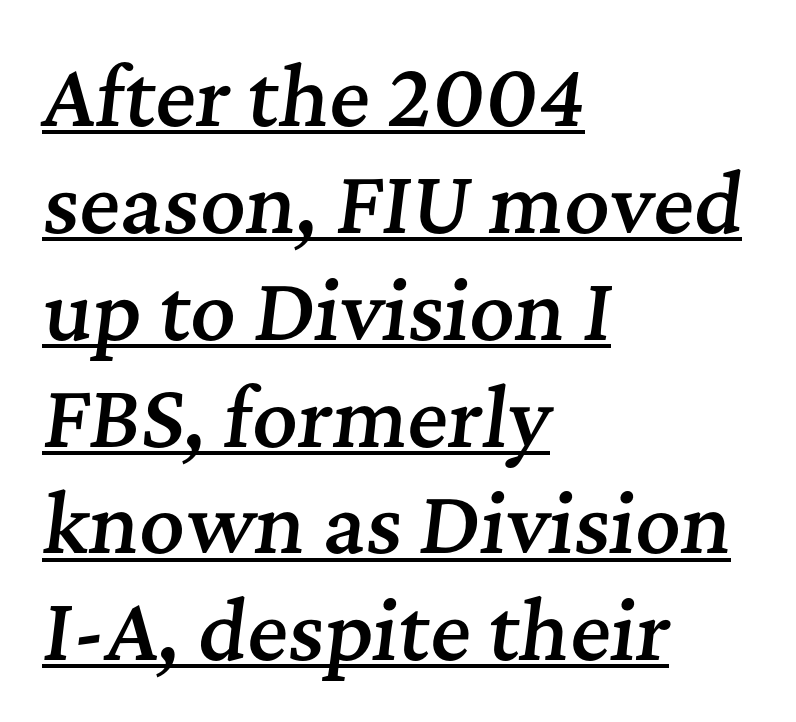
A semibold gives these letters moderate extra thickness, short of bold. Varying glyph widths throughout — classic text-font behaviour. The type is set solid horizontally, with unmodified tracking. This is oblique type, the kind used for emphasis or titles. Each new line begins a customary step beneath the previous one. Quick note: underline on.
